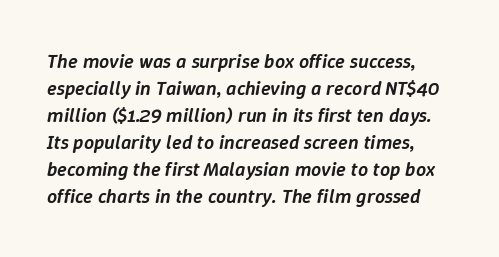
The image shows 20 px text type, italic (leaning right); set normal line spacing (1.35x), normal letter spacing, not underlined.
